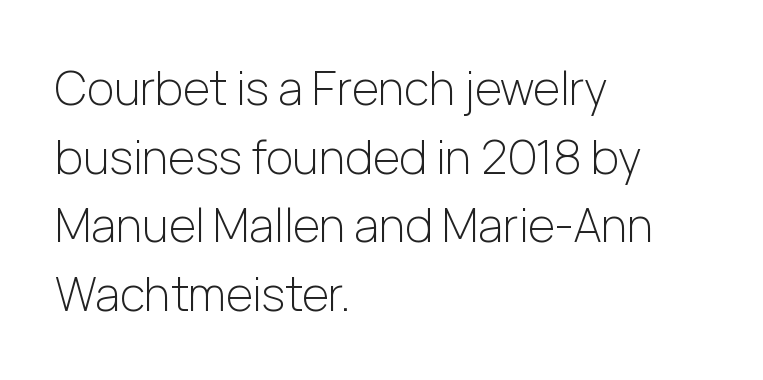
Q: Is the text bold? A: No.
Q: Is the text italic (slanted)? A: No, it is upright.
Q: Is the typeface a serif or a sans-serif typeface? A: Sans-serif.
Q: Is the text underlined? A: No.
Q: How is the paragraph aligned? A: Left-aligned.
Q: Is the spacing between letters normal or unusually wide? A: Normal.
Q: Is the spacing between lines tight, normal or loose? A: Normal.
Q: Width (condensed, normal, or wide)? A: Normal.
Q: Stroke contrast? A: Low.
Q: x-height? A: Medium.
Q: Monospaced? A: No.
